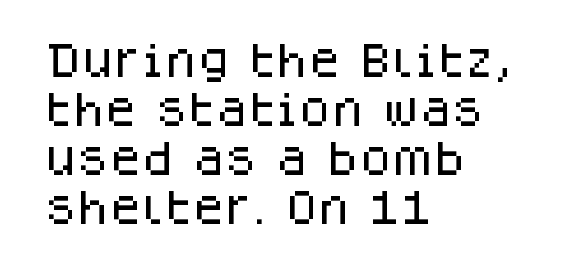
The image shows 37 px sans-serif type, upright; set left-aligned, normal line spacing (1.32x), normal letter spacing, not underlined; low stroke contrast and a large x-height.
